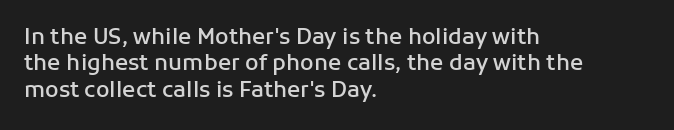
Q: Is the text bold? A: Semi-bold.
Q: Is the text italic (slanted)? A: No, it is upright.
Q: Is the text underlined? A: No.
Q: How is the paragraph aligned? A: Left-aligned.
Q: Is the spacing between letters normal or unusually wide? A: Normal.
